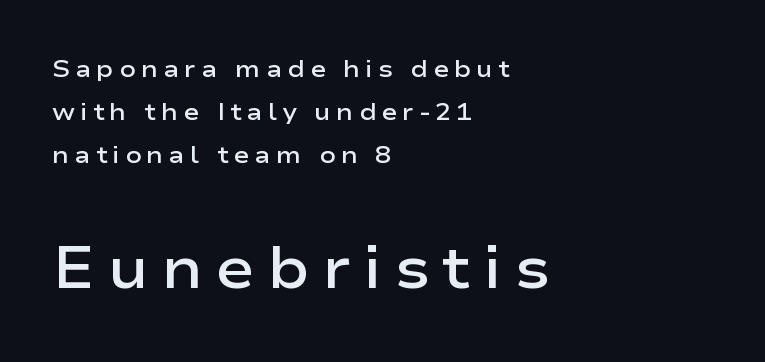
In CSS terms this would be text-align: left. Posture: vertical. The area under the type is left untouched. The lower block of text is set noticeably larger than the block above it. Summary of weight: moderately heavy, a semibold.
